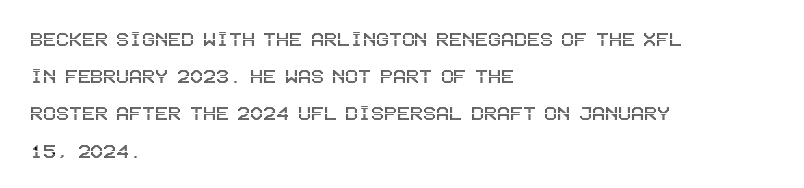
Q: Is the text italic (slanted)? A: No, it is upright.
Q: Is the text underlined? A: No.
Q: How is the paragraph aligned? A: Left-aligned.
Q: Is the spacing between letters normal or unusually wide? A: Normal.
Q: Is the spacing between lines tight, normal or loose? A: Normal.
